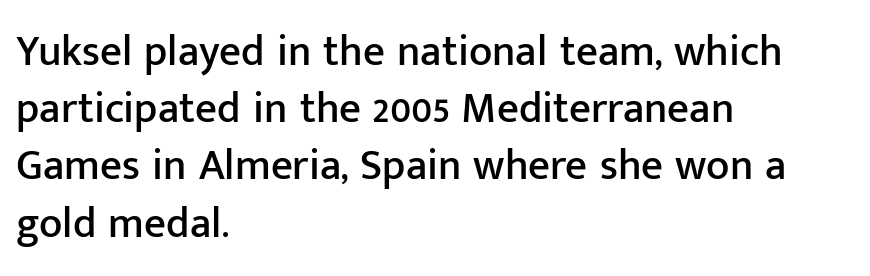
A student would call this left alignment; a typographer would say flush left, rag right. The type is set solid horizontally, with unmodified tracking. Note the varied advance widths — an 'i' is clearly narrower than an 'm'. The axis of the letterforms is exactly vertical. Just letters on the line, the space beneath them empty.
